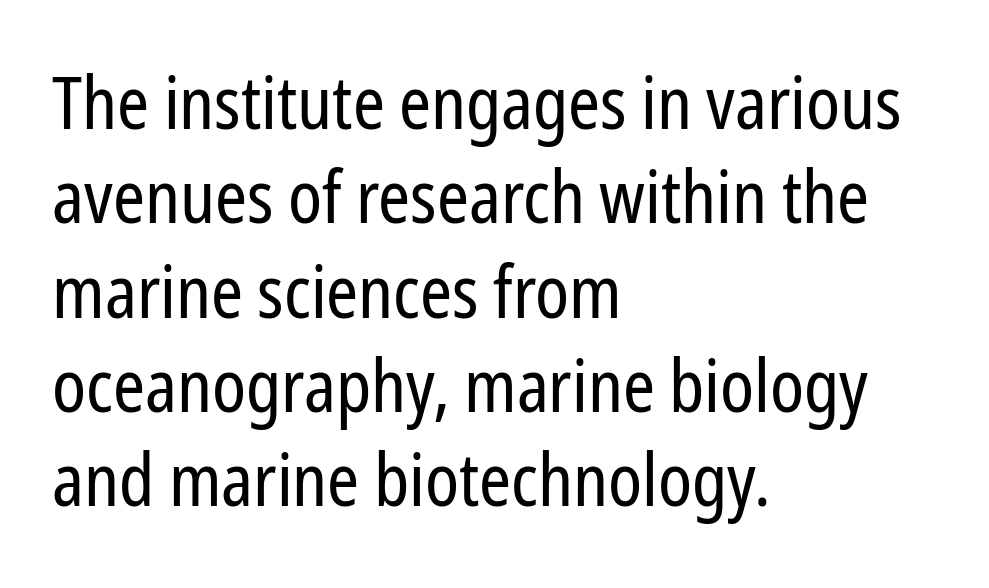
The image shows 72 px regular-weight, condensed sans-serif type, upright; set left-aligned, normal line spacing (1.31x), normal letter spacing, not underlined; low stroke contrast and a medium x-height.
